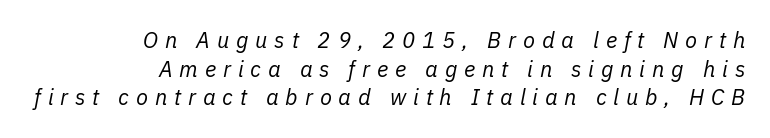
The image shows 22 px text type, italic (leaning right); set right-aligned, normal line spacing (1.3x), unusually wide letter spacing (+0.31 em), not underlined.
